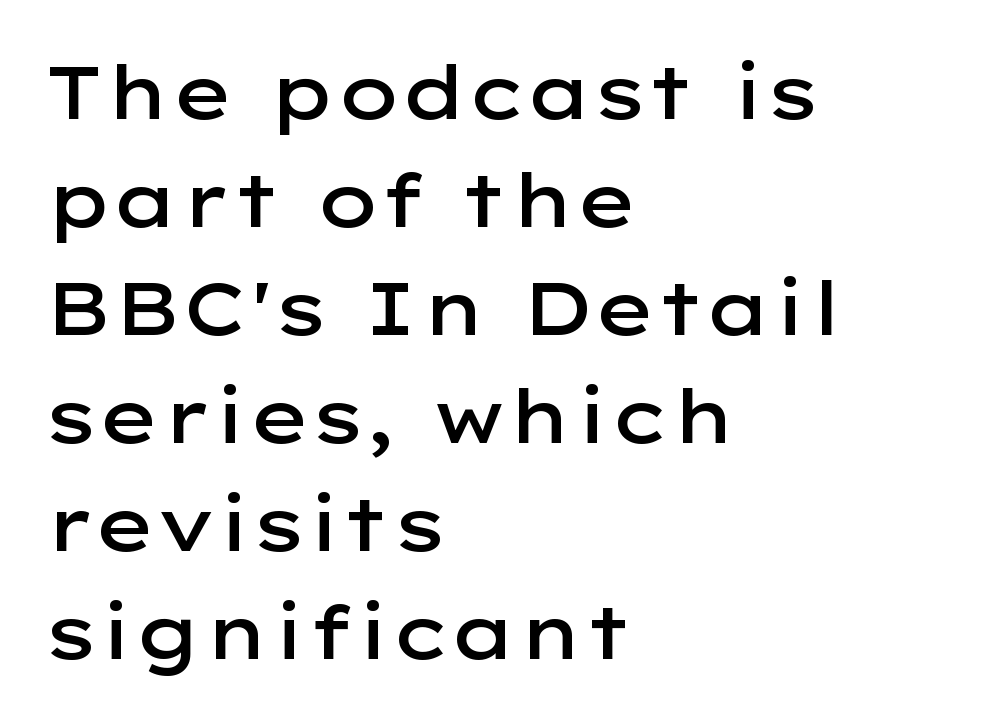
Q: Is the text bold? A: Semi-bold.
Q: Is the text italic (slanted)? A: No, it is upright.
Q: Is the typeface a serif or a sans-serif typeface? A: Sans-serif.
Q: Is the text underlined? A: No.
Q: How is the paragraph aligned? A: Left-aligned.
Q: Is the spacing between letters normal or unusually wide? A: Normal.
Q: Is the spacing between lines tight, normal or loose? A: Normal.
Q: Width (condensed, normal, or wide)? A: Wide.
Q: Stroke contrast? A: Low.
Q: x-height? A: Medium.
Q: Monospaced? A: No.
